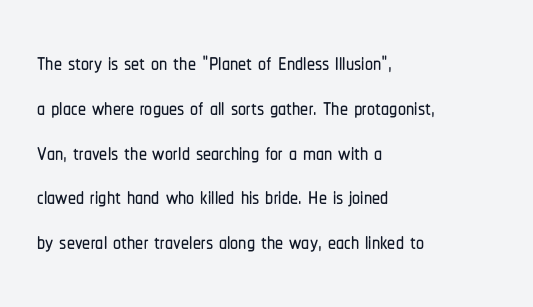
The image shows 32 px condensed sans-serif type, upright; set left-aligned, normal line spacing (1.4x), normal letter spacing, not underlined; low stroke contrast and a medium x-height.
